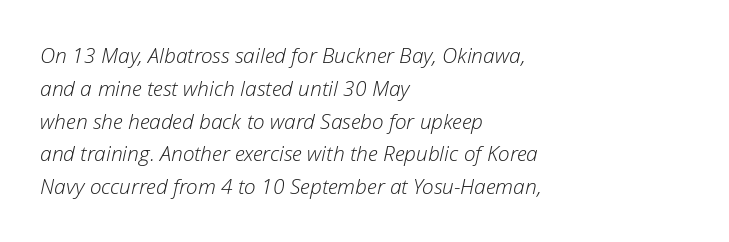
These glyphs show unthickened strokes, regular width or finer. Slant detected: the letters are inclined. Any mark beneath the type? The region is blank. Vertical spacing — default. A student would call this left alignment; a typographer would say flush left, rag right. Here the glyphs are tracked normally, forming tight word shapes.
